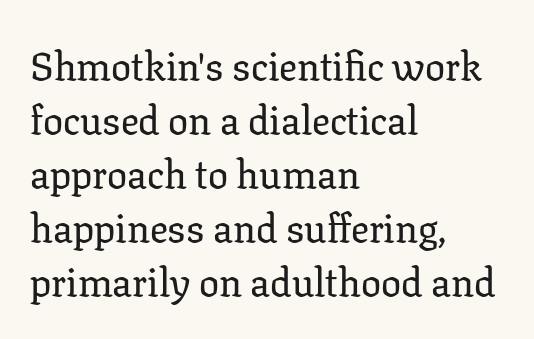
The image shows 40 px serif type, upright; set left-aligned, normal line spacing (1.35x), normal letter spacing, not underlined; low stroke contrast and a medium x-height.
